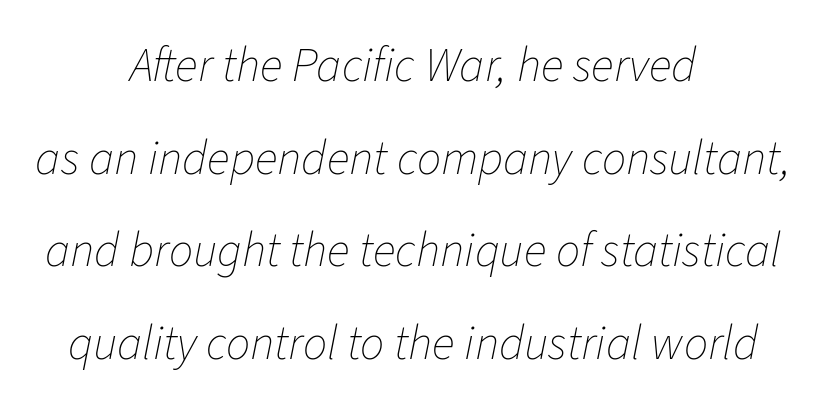
The image shows 48 px thin type, italic (leaning right); set centered, loose line spacing (1.93x), normal letter spacing, not underlined; low stroke contrast and a medium x-height.
